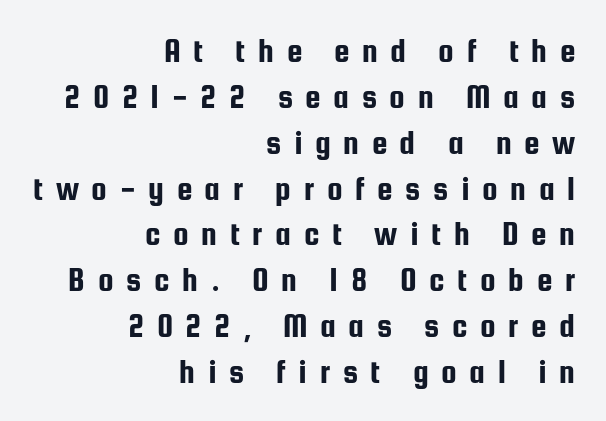
Has an underline been added? It has not. Caption: expanded tracking, letters set apart. Students, observe: this is what conventionally led text looks like. Character widths vary here, with narrow letters taking less room than wide ones.
